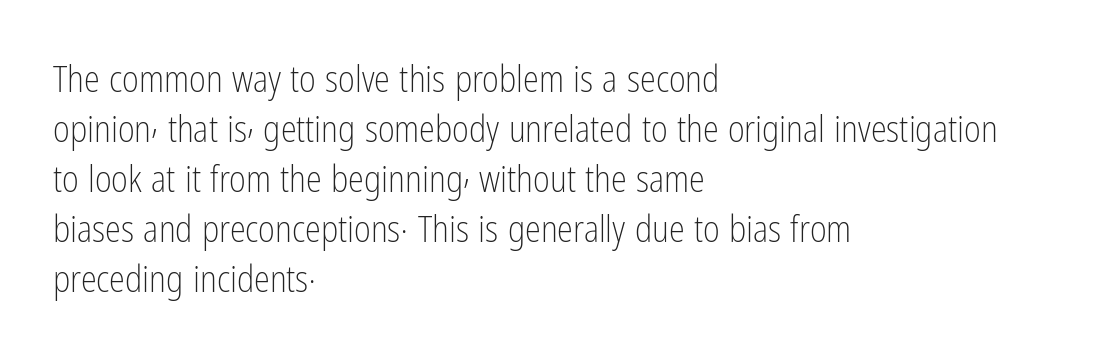
The strokes carry an ordinary text weight at most. The lines sit at an ordinary, default distance from one another. The letters advance in unequal steps, a hallmark of proportional type. The text was rendered using a sans face with plain stroke endings. Nobody touched the tracking dial on this one. Any mark beneath the type? The region is blank.
